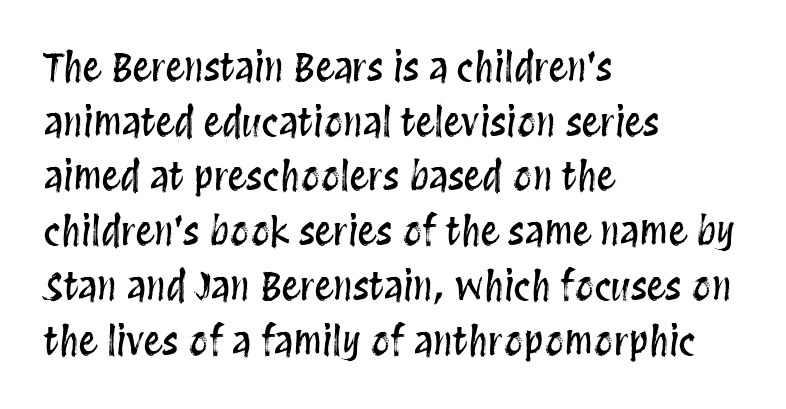
Q: Is the text italic (slanted)? A: No, it is upright.
Q: Is the text underlined? A: No.
Q: How is the paragraph aligned? A: Left-aligned.
Q: Is the spacing between letters normal or unusually wide? A: Normal.
Q: Is the spacing between lines tight, normal or loose? A: Normal.
Q: Width (condensed, normal, or wide)? A: Condensed.
Q: Stroke contrast? A: Medium.
Q: x-height? A: Large.
Q: Monospaced? A: No.
